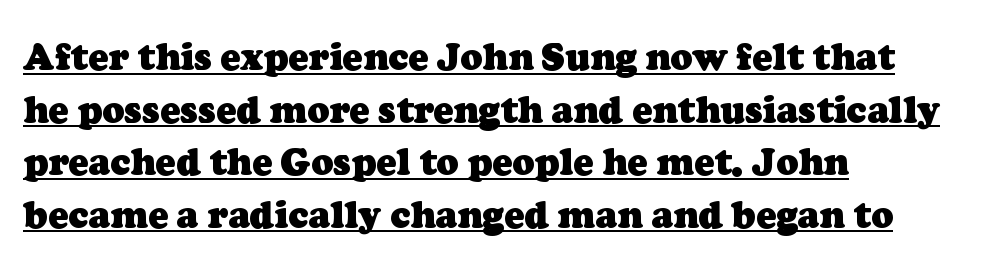
{"serif": "yes", "bold": "yes", "weight": "heavy", "width": "normal", "stroke_contrast": "low", "x_height": "medium", "monospaced": "no", "underline": "yes", "align": "left", "line_spacing": "normal", "line_spacing_ratio": 1.42, "letter_spacing": "normal", "letter_spacing_em": 0.0, "glyph_px": 37}
